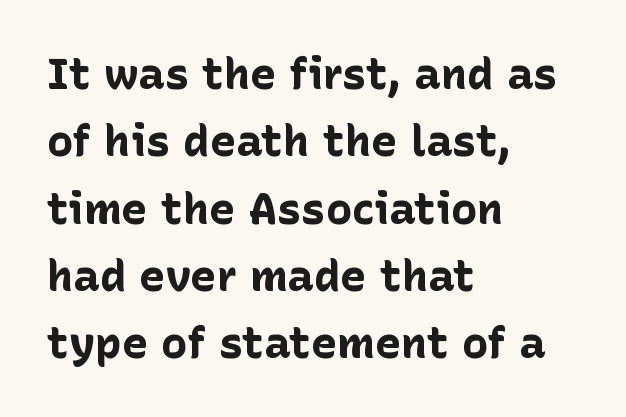
{"serif": "no", "italic": "no", "bold": "yes", "weight": "bold", "width": "normal", "stroke_contrast": "low", "x_height": "medium", "monospaced": "no", "underline": "no", "align": "left", "line_spacing": "normal", "line_spacing_ratio": 1.53, "letter_spacing": "normal", "letter_spacing_em": 0.0, "glyph_px": 44}
